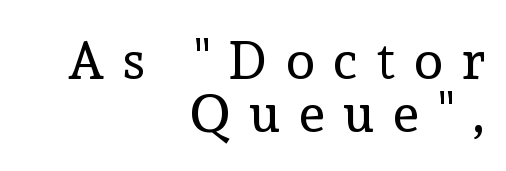
{"serif": "yes", "italic": "no", "bold": "no", "weight": "regular", "width": "normal", "x_height": "medium", "monospaced": "no", "underline": "no", "align": "right", "line_spacing": "tight", "line_spacing_ratio": 0.99, "letter_spacing": "wide", "letter_spacing_em": 0.34, "glyph_px": 54}
